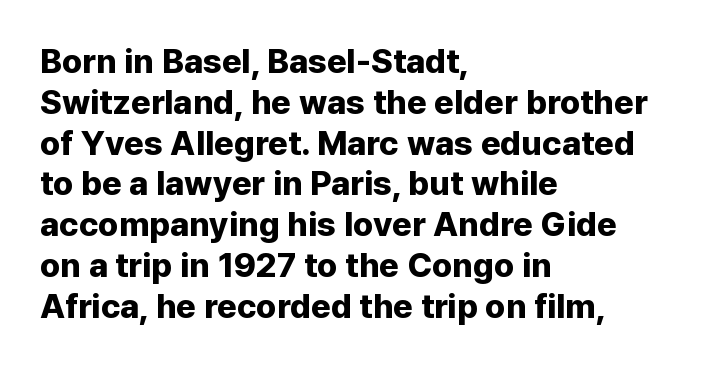
The image shows 34 px bold sans-serif type, upright; set left-aligned, line spacing 1.2x, normal letter spacing, not underlined; low stroke contrast and a medium x-height.
